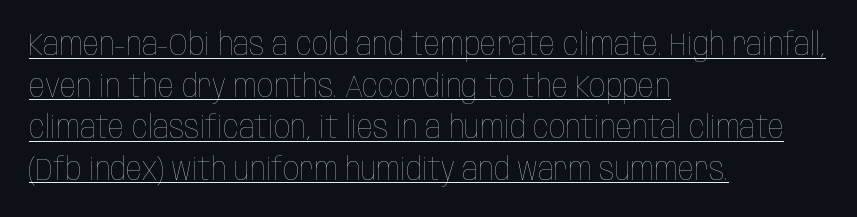
{"italic": "no", "bold": "no", "weight": "thin", "width": "condensed", "stroke_contrast": "low", "x_height": "large", "monospaced": "no", "underline": "yes", "align": "left", "line_spacing": "normal", "line_spacing_ratio": 1.3, "letter_spacing": "normal", "letter_spacing_em": 0.0, "glyph_px": 32}
